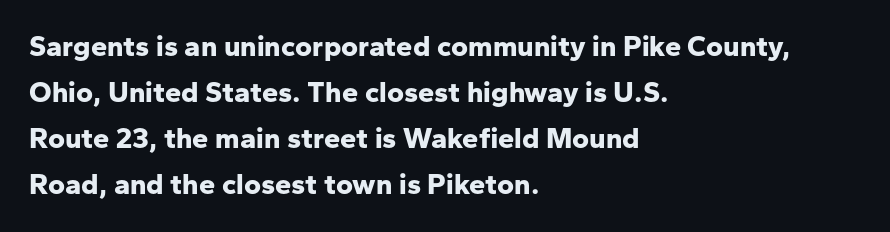
Do the characters align in a grid? No, the font is proportional. Does the type have serifs? No, each stem ends abruptly. Line beginnings align vertically; line endings do not. The letters stand upright; this is a roman face. Spacing between characters is what you'd get straight out of the box. The area under the type is left untouched.
